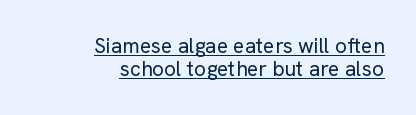
The image shows 21 px text type, upright; set right-aligned, tight line spacing (1.08x), normal letter spacing, underlined.
